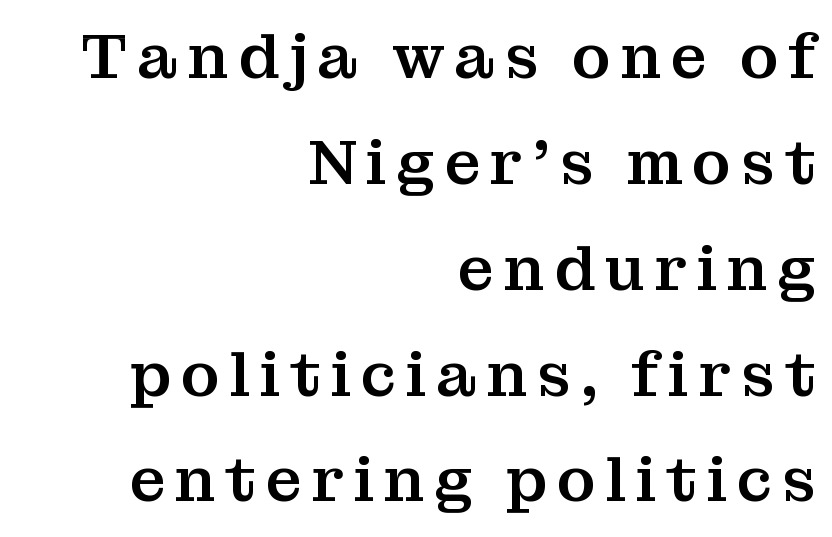
Q: Is the text italic (slanted)? A: No, it is upright.
Q: Is the typeface a serif or a sans-serif typeface? A: Serif.
Q: Is the text underlined? A: No.
Q: How is the paragraph aligned? A: Right-aligned.
Q: Is the spacing between lines tight, normal or loose? A: Normal.
Q: Width (condensed, normal, or wide)? A: Normal.
Q: Stroke contrast? A: Medium.
Q: x-height? A: Medium.
Q: Monospaced? A: No.
